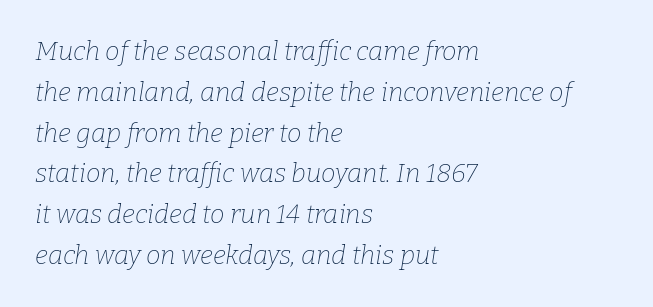
Heft: none added — not bold. It's the slanting kind of type. Decoration check: the copy has no underline. There is no visible air inserted between adjacent glyphs. Summary of vertical rhythm: regular, with standard interline spacing.
